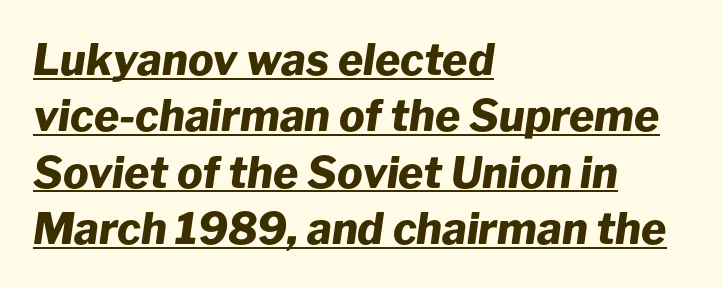
Weight check: bold — yes, fully. The compositor pushed each line to the left boundary. Summary of vertical rhythm: regular, with standard interline spacing. The lettering is marked with a stroke running underneath it.
